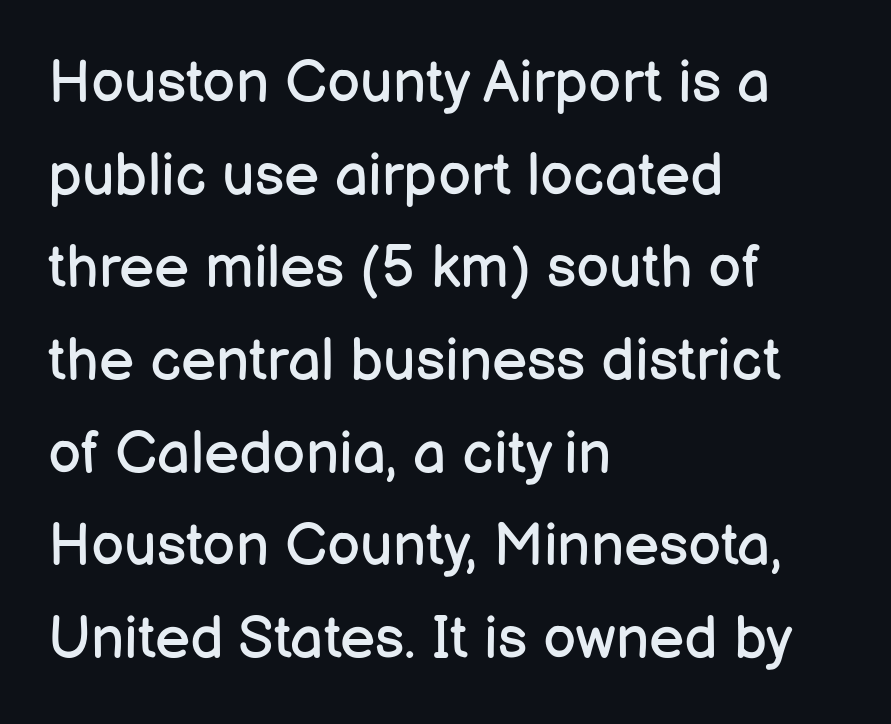
Q: Is the text bold? A: No.
Q: Is the text italic (slanted)? A: No, it is upright.
Q: Is the typeface a serif or a sans-serif typeface? A: Sans-serif.
Q: Is the text underlined? A: No.
Q: How is the paragraph aligned? A: Left-aligned.
Q: Is the spacing between letters normal or unusually wide? A: Normal.
Q: Is the spacing between lines tight, normal or loose? A: Normal.
Q: Width (condensed, normal, or wide)? A: Normal.
Q: Stroke contrast? A: Low.
Q: x-height? A: Medium.
Q: Monospaced? A: No.
